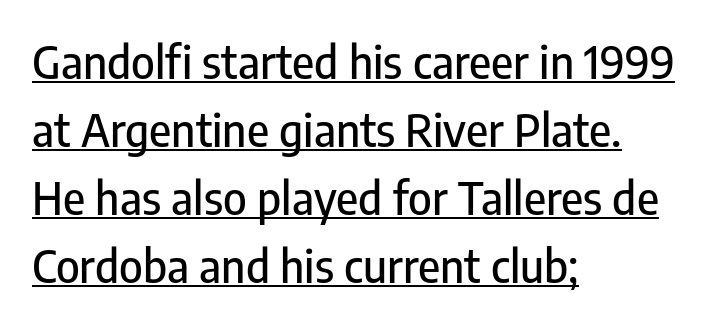
The image shows 45 px condensed sans-serif type, upright; set left-aligned, normal line spacing (1.51x), normal letter spacing, underlined; low stroke contrast and a medium x-height.
